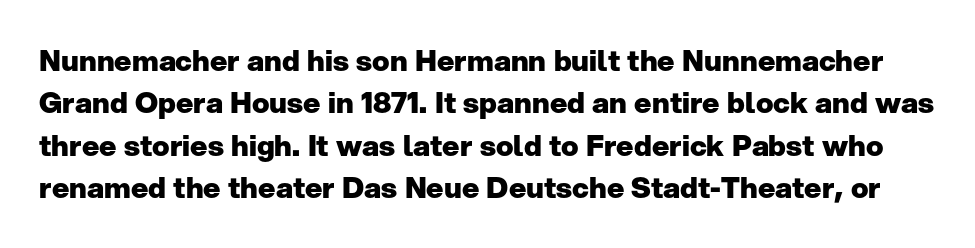
{"serif": "no", "italic": "no", "bold": "yes", "weight": "heavy", "width": "normal", "stroke_contrast": "low", "x_height": "medium", "monospaced": "no", "underline": "no", "line_spacing": "normal", "line_spacing_ratio": 1.46, "letter_spacing": "normal", "letter_spacing_em": 0.0, "glyph_px": 29}
